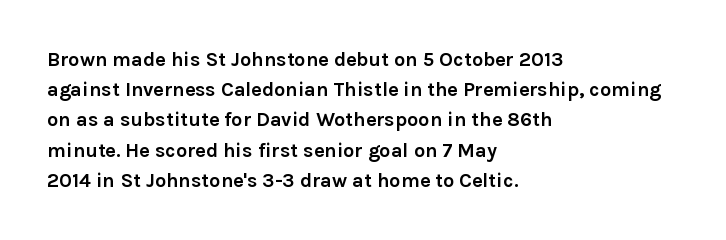
Q: Is the text bold? A: Yes.
Q: Is the text italic (slanted)? A: No, it is upright.
Q: Is the text underlined? A: No.
Q: How is the paragraph aligned? A: Left-aligned.
Q: Is the spacing between letters normal or unusually wide? A: Normal.
Q: Is the spacing between lines tight, normal or loose? A: Normal.
